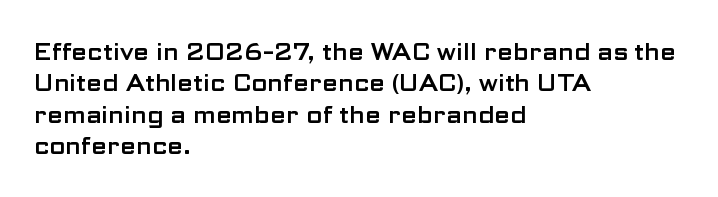
The image shows 23 px text type, upright; set left-aligned, normal line spacing (1.36x), normal letter spacing, not underlined.
